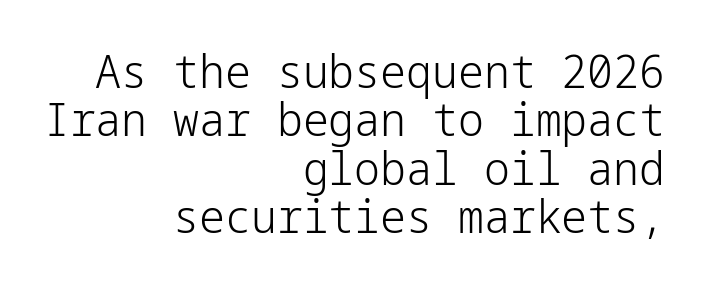
Q: Is the text bold? A: No.
Q: Is the text italic (slanted)? A: No, it is upright.
Q: Is the typeface a serif or a sans-serif typeface? A: Sans-serif.
Q: Is the text underlined? A: No.
Q: How is the paragraph aligned? A: Right-aligned.
Q: Is the spacing between letters normal or unusually wide? A: Normal.
Q: Is the spacing between lines tight, normal or loose? A: Tight.
Q: Width (condensed, normal, or wide)? A: Normal.
Q: Stroke contrast? A: Low.
Q: x-height? A: Medium.
